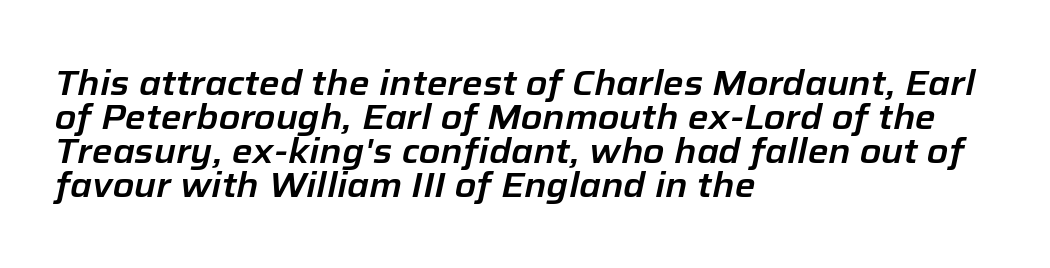
Italic? Definitely — the glyphs are oblique. Each line starts at the same left margin while the right side varies. Bare-footed words on every line. Leading is clearly below the norm, producing a dense column. Spacing verdict: proportional, widths tailored to each character.
